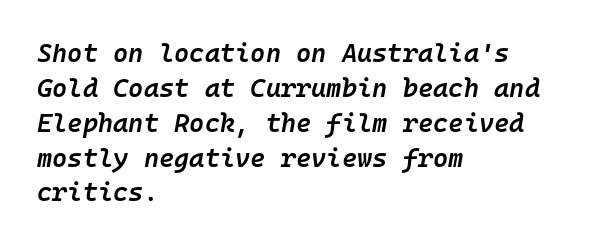
{"italic": "yes", "lean": "right", "slant_degrees": 10, "bold": "semi", "underline": "no", "align": "left", "line_spacing": "normal", "line_spacing_ratio": 1.34, "letter_spacing": "normal", "letter_spacing_em": 0.0, "glyph_px": 26}
